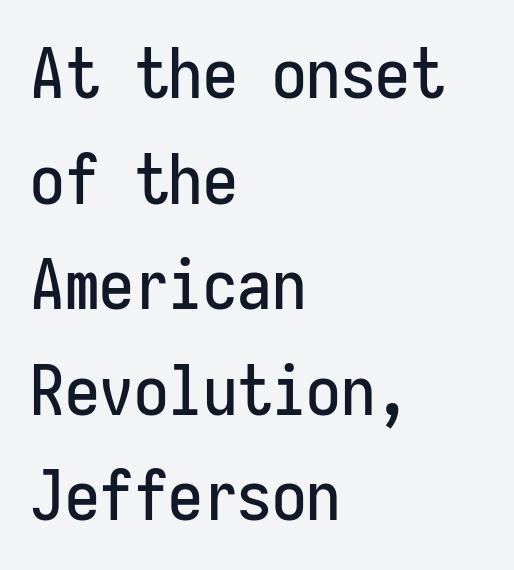
{"serif": "no", "italic": "no", "width": "condensed", "stroke_contrast": "low", "x_height": "medium", "monospaced": "yes", "underline": "no", "align": "left", "line_spacing": "normal", "line_spacing_ratio": 1.53, "letter_spacing": "normal", "letter_spacing_em": 0.0, "glyph_px": 69}
